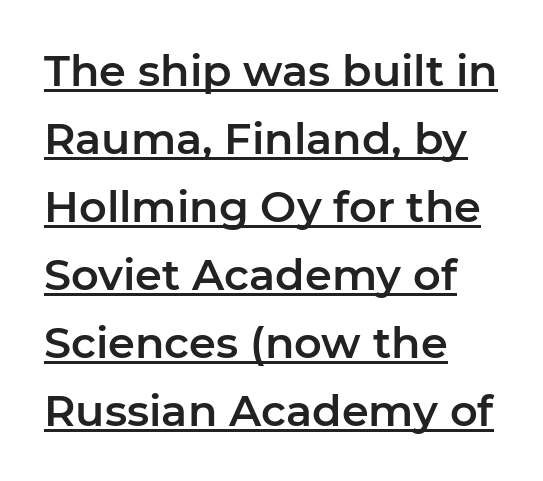
The image shows 43 px sans-serif type, upright; set left-aligned, normal line spacing (1.58x), normal letter spacing, underlined; low stroke contrast and a medium x-height.
